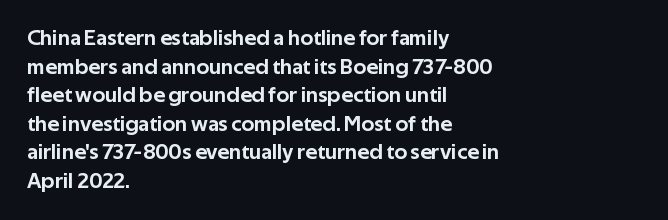
Q: Is the text italic (slanted)? A: No, it is upright.
Q: Is the text underlined? A: No.
Q: How is the paragraph aligned? A: Left-aligned.
Q: Is the spacing between letters normal or unusually wide? A: Normal.
Q: Is the spacing between lines tight, normal or loose? A: Normal.
